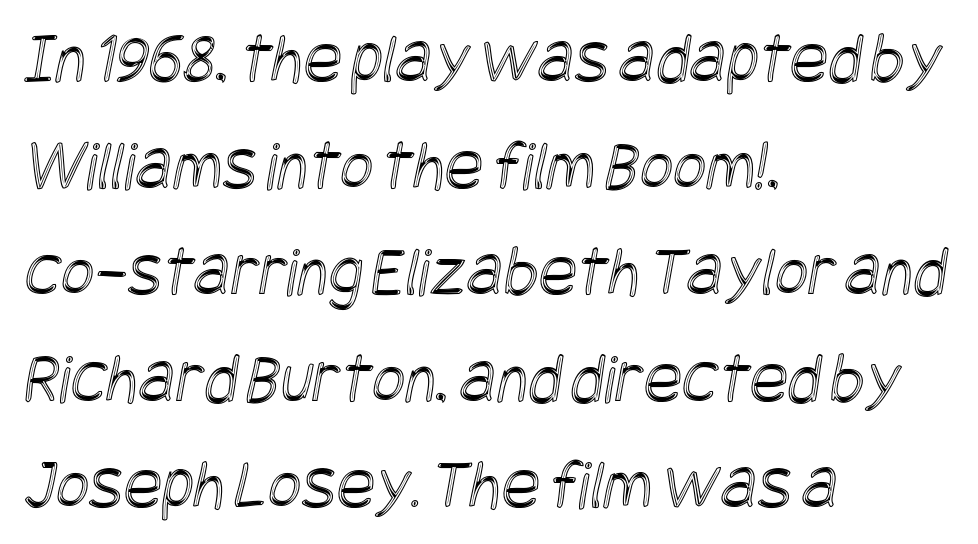
{"width": "condensed", "x_height": "large", "underline": "no", "align": "left", "line_spacing": "normal", "line_spacing_ratio": 1.48, "letter_spacing": "normal", "letter_spacing_em": 0.0, "glyph_px": 72}
